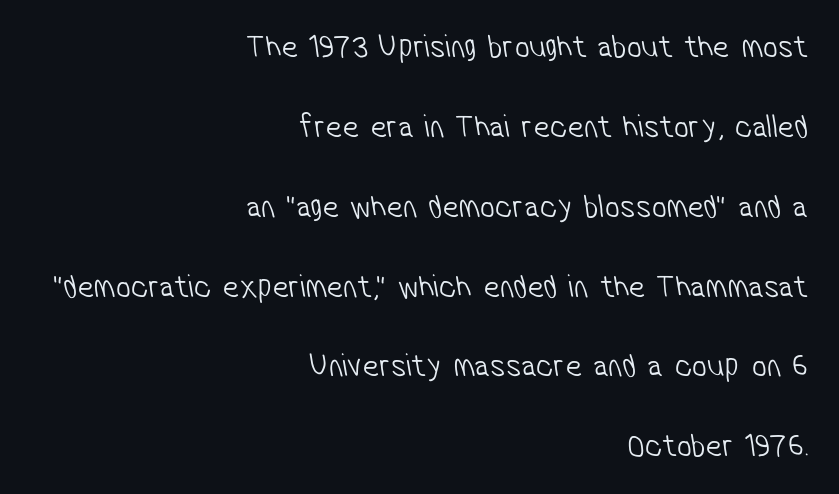
The image shows 33 px light, condensed sans-serif type; set right-aligned, loose line spacing (2.42x), normal letter spacing, not underlined; low stroke contrast and a medium x-height.
